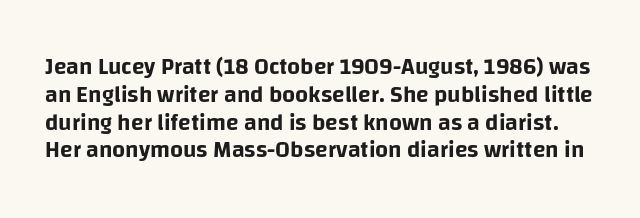
Upright lettering throughout. Unmarked baselines from the first word to the last. Short note: letters normally spaced.
